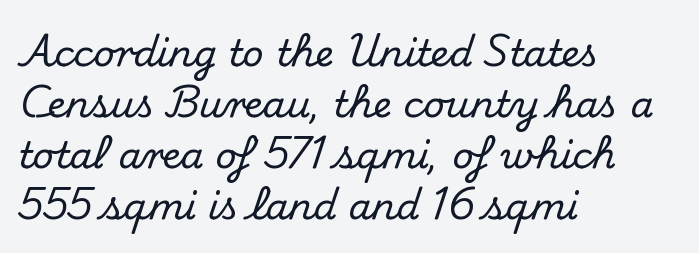
The image shows 37 px serif type; set left-aligned, normal line spacing (1.38x), normal letter spacing, not underlined; medium stroke contrast and a small x-height.
